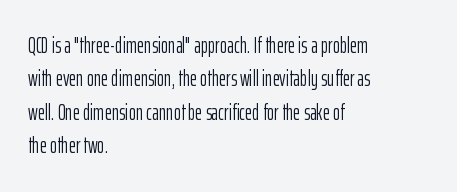
Q: Is the text bold? A: No.
Q: Is the text italic (slanted)? A: No, it is upright.
Q: Is the text underlined? A: No.
Q: How is the paragraph aligned? A: Left-aligned.
Q: Is the spacing between letters normal or unusually wide? A: Normal.
Q: Is the spacing between lines tight, normal or loose? A: Normal.
